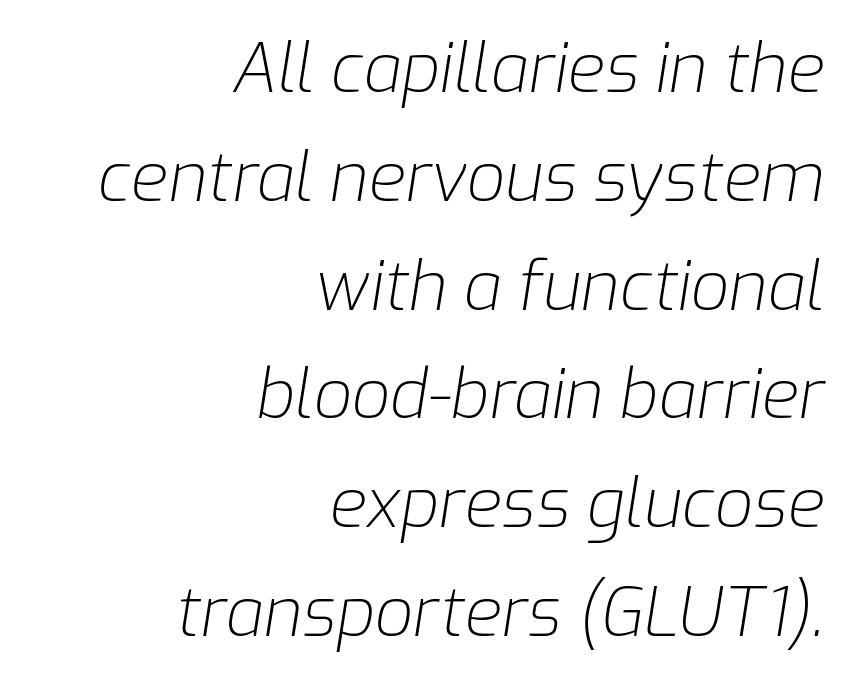
{"italic": "yes", "lean": "right", "slant_degrees": 9, "bold": "no", "weight": "light", "width": "normal", "stroke_contrast": "low", "x_height": "medium", "monospaced": "no", "underline": "no", "align": "right", "line_spacing": "normal", "line_spacing_ratio": 1.6, "letter_spacing": "normal", "letter_spacing_em": 0.0, "glyph_px": 68}
